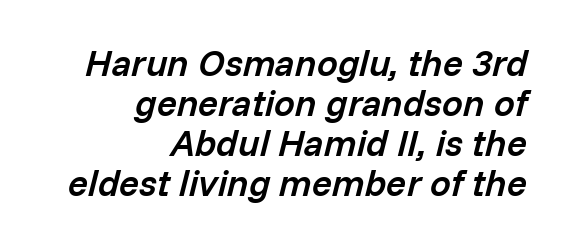
The image shows 37 px semibold type, italic (leaning right); set right-aligned, tight line spacing (1.08x), normal letter spacing, not underlined; low stroke contrast and a medium x-height.
